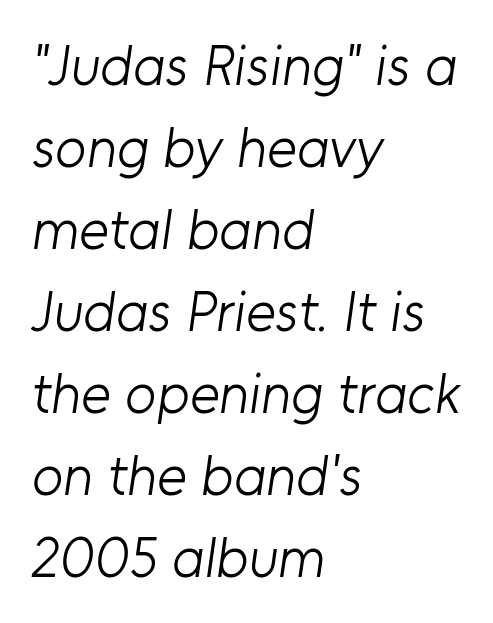
Q: Is the text bold? A: No.
Q: Is the typeface a serif or a sans-serif typeface? A: Sans-serif.
Q: Is the text underlined? A: No.
Q: How is the paragraph aligned? A: Left-aligned.
Q: Is the spacing between letters normal or unusually wide? A: Normal.
Q: Is the spacing between lines tight, normal or loose? A: Normal.
Q: Width (condensed, normal, or wide)? A: Normal.
Q: Stroke contrast? A: Low.
Q: x-height? A: Medium.
Q: Monospaced? A: No.
